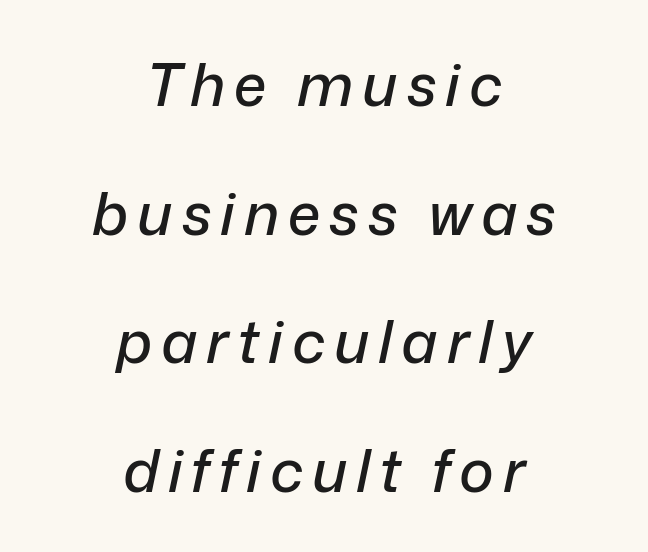
{"italic": "yes", "lean": "right", "slant_degrees": 12, "width": "normal", "stroke_contrast": "low", "x_height": "medium", "monospaced": "no", "underline": "no", "align": "center", "line_spacing": "loose", "line_spacing_ratio": 2.18, "glyph_px": 59}
